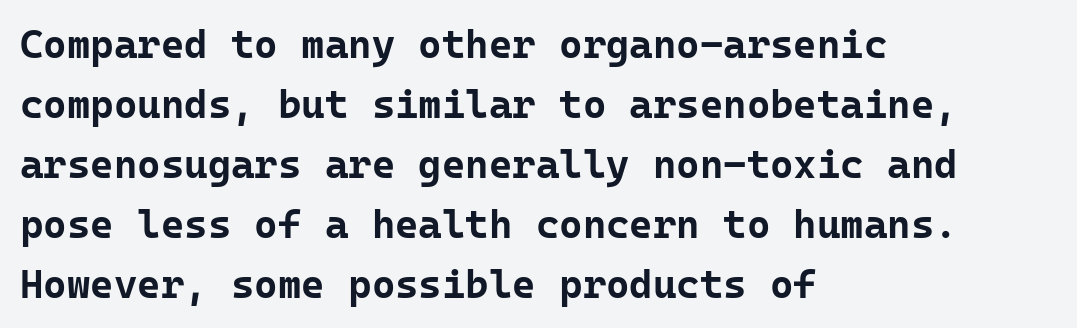
{"serif": "no", "italic": "no", "bold": "yes", "weight": "bold", "width": "normal", "stroke_contrast": "low", "x_height": "medium", "monospaced": "yes", "underline": "no", "align": "left", "line_spacing": "normal", "line_spacing_ratio": 1.5, "letter_spacing": "normal", "letter_spacing_em": 0.0, "glyph_px": 40}
